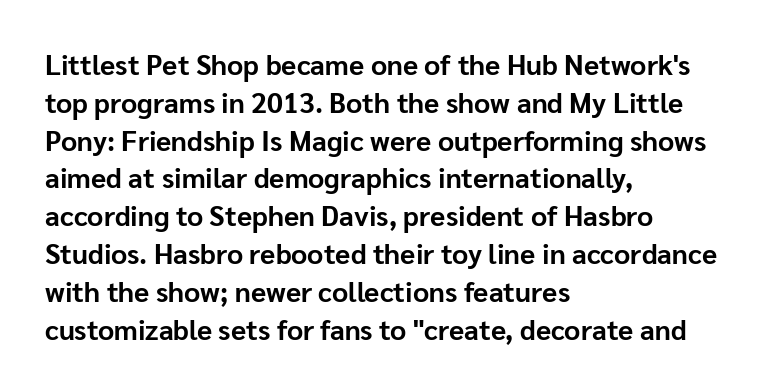
{"serif": "no", "italic": "no", "bold": "yes", "weight": "bold", "width": "normal", "stroke_contrast": "low", "x_height": "medium", "monospaced": "no", "underline": "no", "align": "left", "line_spacing": "normal", "line_spacing_ratio": 1.35, "letter_spacing": "normal", "letter_spacing_em": 0.0, "glyph_px": 28}
